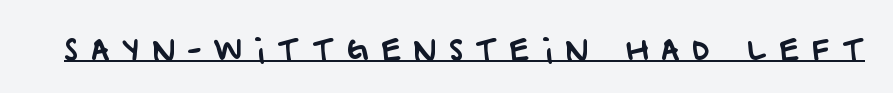
The image shows 29 px sans-serif type; set unusually wide letter spacing (+0.43 em), underlined; low stroke contrast and a large x-height.
